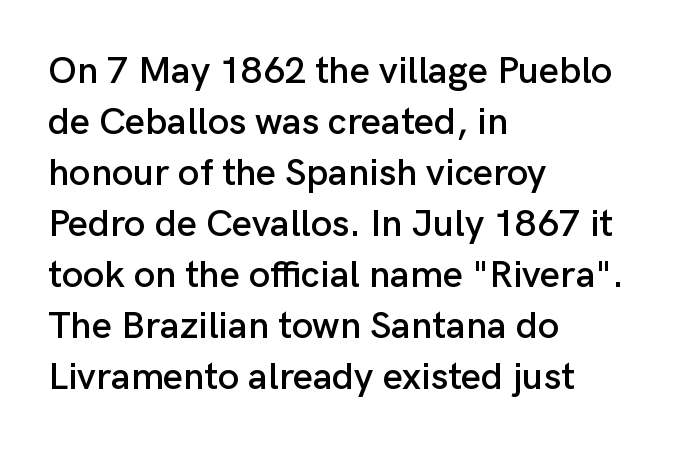
{"serif": "no", "italic": "no", "width": "normal", "stroke_contrast": "low", "x_height": "medium", "monospaced": "no", "underline": "no", "align": "left", "line_spacing": "normal", "line_spacing_ratio": 1.34, "letter_spacing": "normal", "letter_spacing_em": 0.0, "glyph_px": 38}
